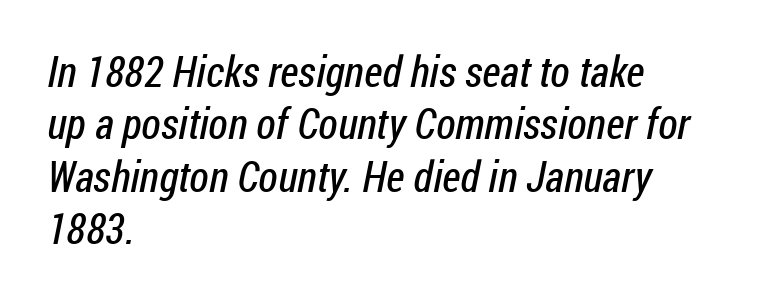
{"serif": "no", "bold": "no", "weight": "regular", "width": "condensed", "stroke_contrast": "low", "x_height": "medium", "monospaced": "no", "underline": "no", "align": "left", "line_spacing_ratio": 1.22, "letter_spacing": "normal", "letter_spacing_em": 0.0, "glyph_px": 43}
